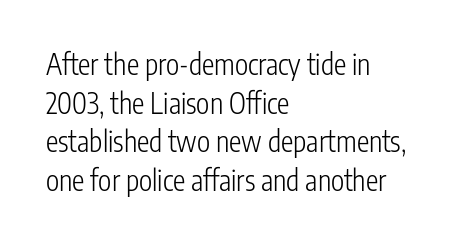
This rendering employs a face without finishing strokes, i.e., a sans-serif. Type without underlining. The lines in this sample share a left origin and differ only in where they stop. Here the glyphs are tracked normally, forming tight word shapes.
